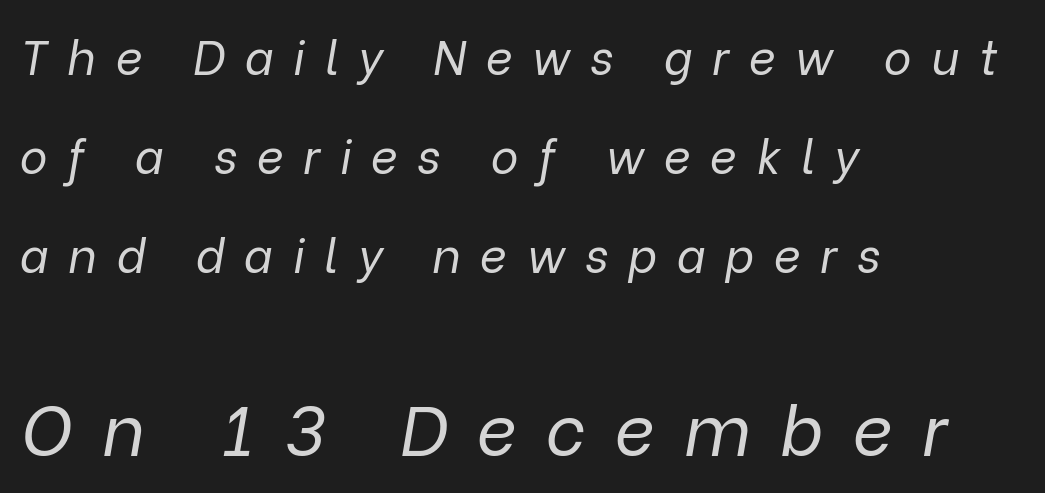
The image shows 70 px regular-weight type, italic (leaning right); set left-aligned, loose line spacing (2.11x), unusually wide letter spacing (+0.42 em), not underlined; the second (bottom) block is 1.49x larger; low stroke contrast and a medium x-height.
